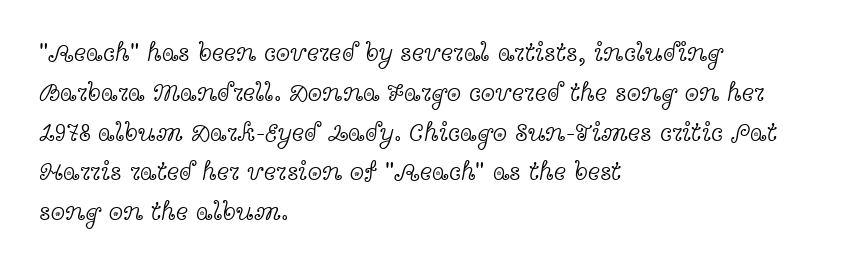
Nobody touched the tracking dial on this one. Line starts are locked; line ends wander. The block of text has a typical density, with ordinary space between rows. The glyphs are unaccompanied by any horizontal stroke below them. These glyphs show unthickened strokes, regular width or finer.
